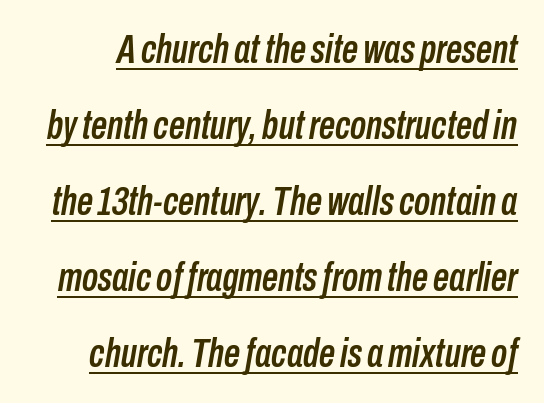
{"italic": "yes", "lean": "right", "slant_degrees": 10, "width": "condensed", "stroke_contrast": "low", "x_height": "medium", "monospaced": "no", "underline": "yes", "line_spacing": "loose", "line_spacing_ratio": 1.9, "letter_spacing": "normal", "letter_spacing_em": 0.0, "glyph_px": 40}
